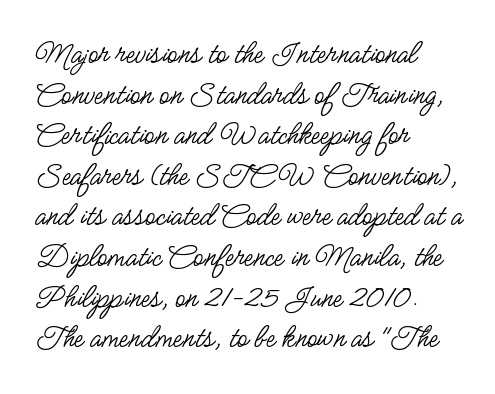
The image shows 33 px regular-weight, condensed sans-serif type; set left-aligned, line spacing 1.23x, normal letter spacing, not underlined; low stroke contrast and a small x-height.
